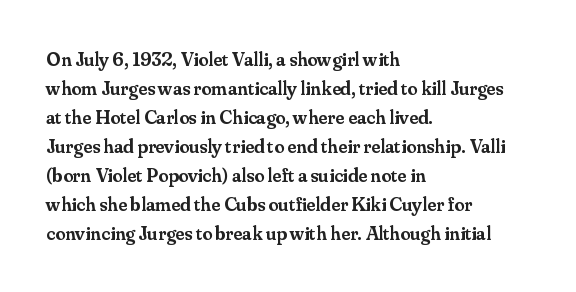
Q: Is the text bold? A: Semi-bold.
Q: Is the text italic (slanted)? A: No, it is upright.
Q: Is the text underlined? A: No.
Q: How is the paragraph aligned? A: Left-aligned.
Q: Is the spacing between letters normal or unusually wide? A: Normal.
Q: Is the spacing between lines tight, normal or loose? A: Normal.
